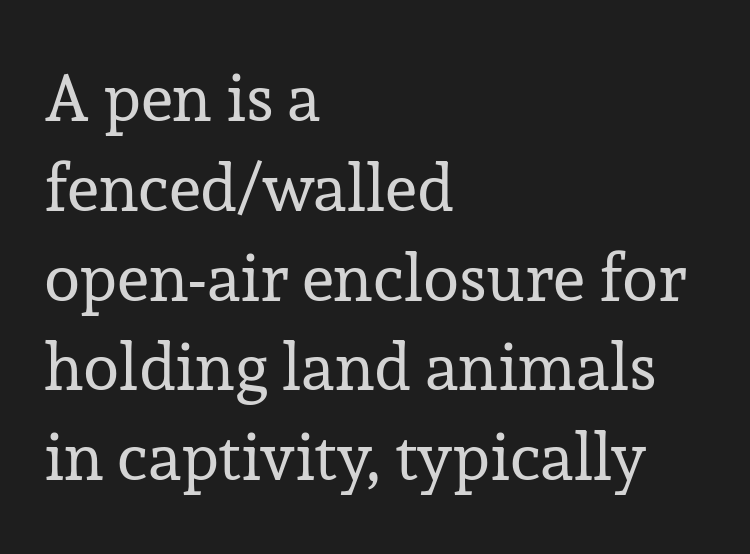
Q: Is the text bold? A: No.
Q: Is the text italic (slanted)? A: No, it is upright.
Q: Is the typeface a serif or a sans-serif typeface? A: Serif.
Q: Is the text underlined? A: No.
Q: How is the paragraph aligned? A: Left-aligned.
Q: Is the spacing between letters normal or unusually wide? A: Normal.
Q: Is the spacing between lines tight, normal or loose? A: Normal.
Q: Width (condensed, normal, or wide)? A: Normal.
Q: Stroke contrast? A: Low.
Q: x-height? A: Medium.
Q: Monospaced? A: No.
